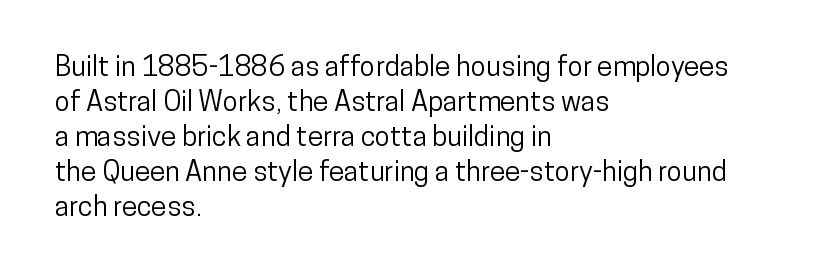
Q: Is the text italic (slanted)? A: No, it is upright.
Q: Is the typeface a serif or a sans-serif typeface? A: Sans-serif.
Q: Is the text underlined? A: No.
Q: How is the paragraph aligned? A: Left-aligned.
Q: Is the spacing between letters normal or unusually wide? A: Normal.
Q: Is the spacing between lines tight, normal or loose? A: Normal.
Q: Width (condensed, normal, or wide)? A: Condensed.
Q: Stroke contrast? A: Low.
Q: x-height? A: Medium.
Q: Monospaced? A: No.
